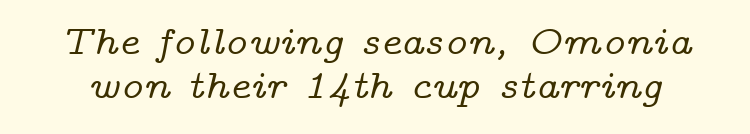
Q: Is the text italic (slanted)? A: Yes, it leans right by about 14 degrees.
Q: Is the typeface a serif or a sans-serif typeface? A: Serif.
Q: Is the text underlined? A: No.
Q: Is the spacing between letters normal or unusually wide? A: Normal.
Q: Is the spacing between lines tight, normal or loose? A: Tight.
Q: Width (condensed, normal, or wide)? A: Wide.
Q: Stroke contrast? A: Low.
Q: x-height? A: Medium.
Q: Monospaced? A: No.
